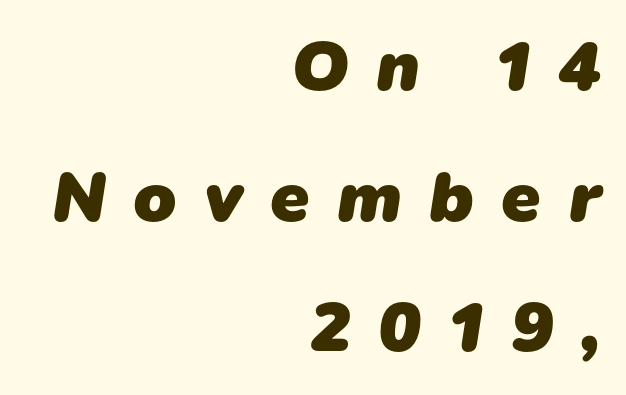
The image shows 71 px heavy sans-serif type; set right-aligned, line spacing 1.84x, unusually wide letter spacing (+0.38 em), not underlined; low stroke contrast and a medium x-height.
